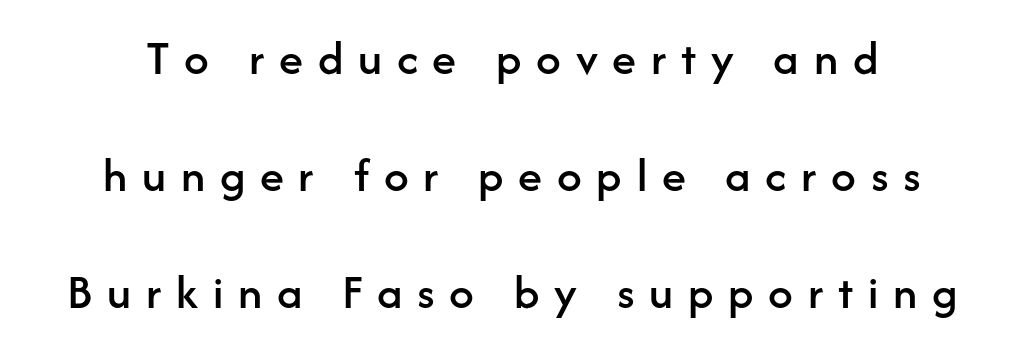
{"serif": "no", "italic": "no", "width": "normal", "stroke_contrast": "low", "x_height": "medium", "monospaced": "no", "underline": "no", "align": "center", "line_spacing": "loose", "line_spacing_ratio": 2.39, "letter_spacing": "wide", "letter_spacing_em": 0.3, "glyph_px": 49}
